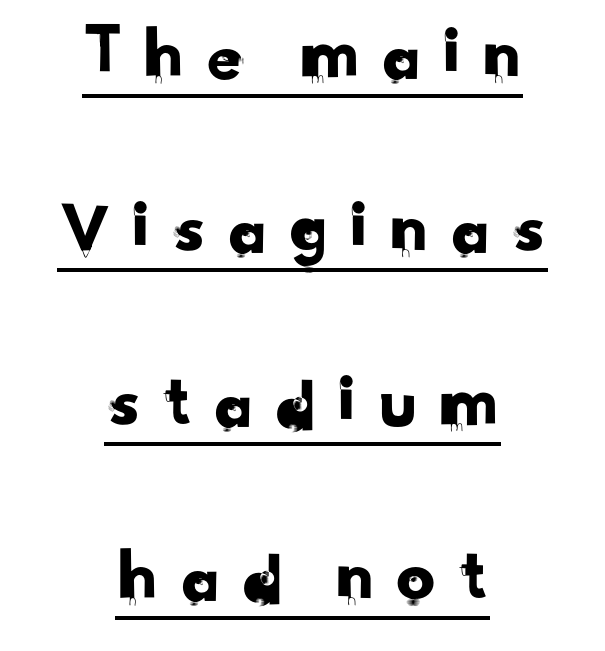
Q: Is the typeface a serif or a sans-serif typeface? A: Sans-serif.
Q: Is the text underlined? A: Yes.
Q: How is the paragraph aligned? A: Centered.
Q: Is the spacing between letters normal or unusually wide? A: Unusually wide.
Q: Is the spacing between lines tight, normal or loose? A: Loose.
Q: Width (condensed, normal, or wide)? A: Normal.
Q: Stroke contrast? A: Low.
Q: x-height? A: Small.
Q: Monospaced? A: No.
